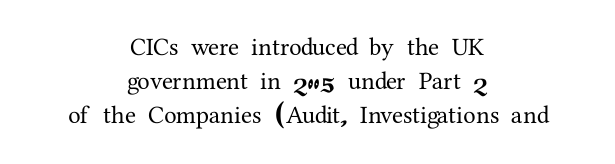
The image shows 25 px text type, upright; set centered, normal line spacing (1.37x), normal letter spacing, not underlined.
